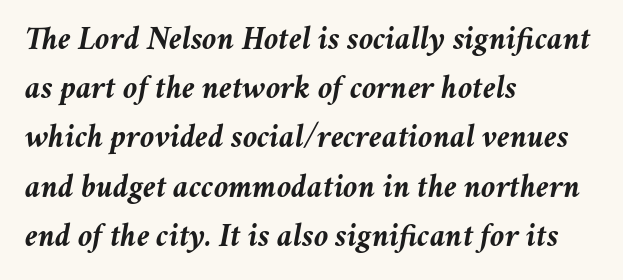
Leading: standard. Each letter keeps its own natural width here, so spacing adapts to shape. A bare baseline throughout the passage. Caption: standard tracking, unaltered. Designer's note — italics engaged. The setting favours the left margin, as ordinary paragraphs usually do.
